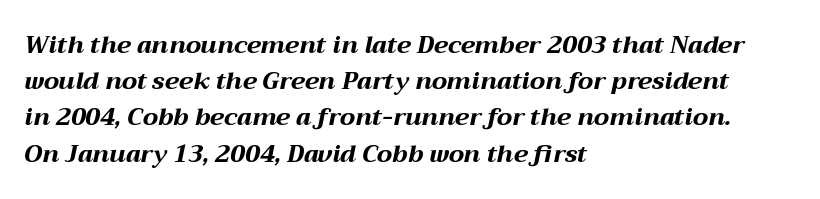
Q: Is the text bold? A: Yes.
Q: Is the text italic (slanted)? A: Yes, it leans right by about 12 degrees.
Q: Is the text underlined? A: No.
Q: How is the paragraph aligned? A: Left-aligned.
Q: Is the spacing between letters normal or unusually wide? A: Normal.
Q: Is the spacing between lines tight, normal or loose? A: Normal.
